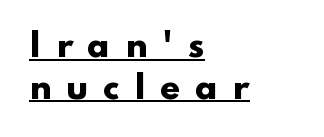
Q: Is the text bold? A: Yes.
Q: Is the text italic (slanted)? A: No, it is upright.
Q: Is the typeface a serif or a sans-serif typeface? A: Sans-serif.
Q: Is the text underlined? A: Yes.
Q: How is the paragraph aligned? A: Left-aligned.
Q: Is the spacing between letters normal or unusually wide? A: Unusually wide.
Q: Is the spacing between lines tight, normal or loose? A: Normal.
Q: Width (condensed, normal, or wide)? A: Wide.
Q: Stroke contrast? A: Low.
Q: x-height? A: Small.
Q: Monospaced? A: No.
